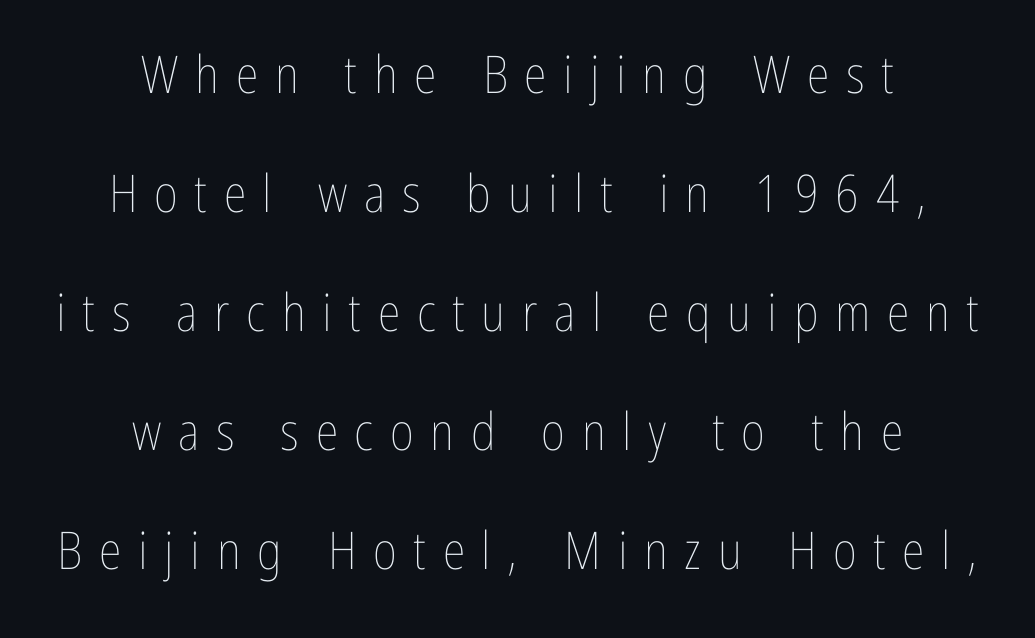
{"italic": "no", "bold": "no", "weight": "thin", "width": "condensed", "stroke_contrast": "low", "x_height": "medium", "monospaced": "no", "underline": "no", "align": "center", "line_spacing": "loose", "line_spacing_ratio": 2.29, "letter_spacing": "wide", "letter_spacing_em": 0.32, "glyph_px": 52}
